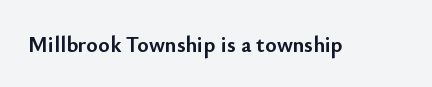
Short note: letters normally spaced. Words float on clear page, feet unadorned. The letters stand upright; this is a roman face. Heavy, bold letterforms.
